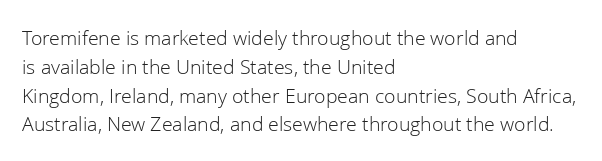
Q: Is the text bold? A: No.
Q: Is the text italic (slanted)? A: No, it is upright.
Q: Is the text underlined? A: No.
Q: How is the paragraph aligned? A: Left-aligned.
Q: Is the spacing between letters normal or unusually wide? A: Normal.
Q: Is the spacing between lines tight, normal or loose? A: Normal.
